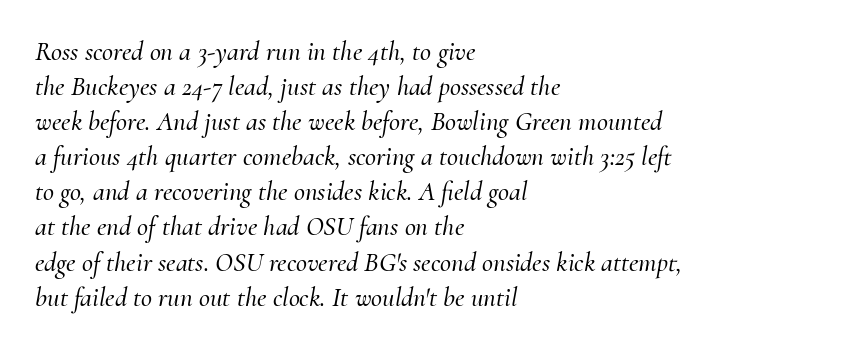
Q: Is the text italic (slanted)? A: Yes, it leans right by about 10 degrees.
Q: Is the text underlined? A: No.
Q: How is the paragraph aligned? A: Left-aligned.
Q: Is the spacing between letters normal or unusually wide? A: Normal.
Q: Is the spacing between lines tight, normal or loose? A: Normal.
